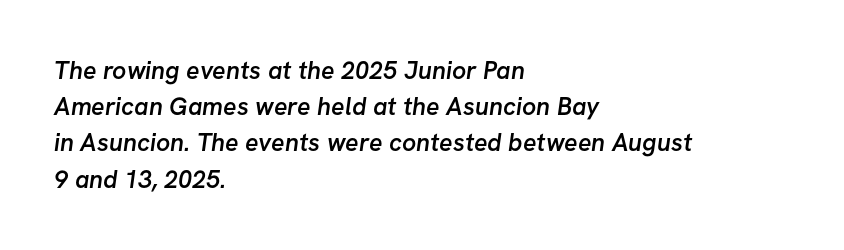
{"bold": "semi", "underline": "no", "align": "left", "line_spacing": "normal", "line_spacing_ratio": 1.45, "letter_spacing": "normal", "letter_spacing_em": 0.0, "glyph_px": 25}
